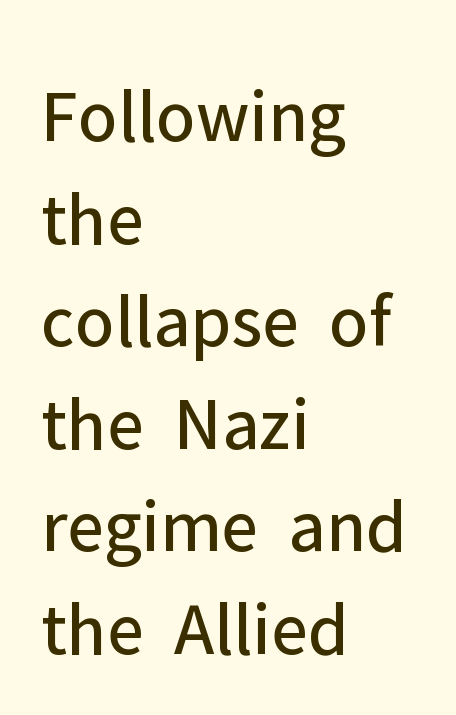
{"serif": "no", "italic": "no", "bold": "no", "weight": "regular", "width": "normal", "stroke_contrast": "low", "x_height": "medium", "monospaced": "no", "underline": "no", "align": "left", "line_spacing": "normal", "line_spacing_ratio": 1.35, "letter_spacing": "normal", "letter_spacing_em": 0.0, "glyph_px": 76}
